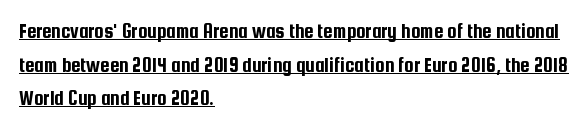
Q: Is the text italic (slanted)? A: No, it is upright.
Q: Is the text underlined? A: Yes.
Q: How is the paragraph aligned? A: Left-aligned.
Q: Is the spacing between letters normal or unusually wide? A: Normal.
Q: Is the spacing between lines tight, normal or loose? A: Normal.
